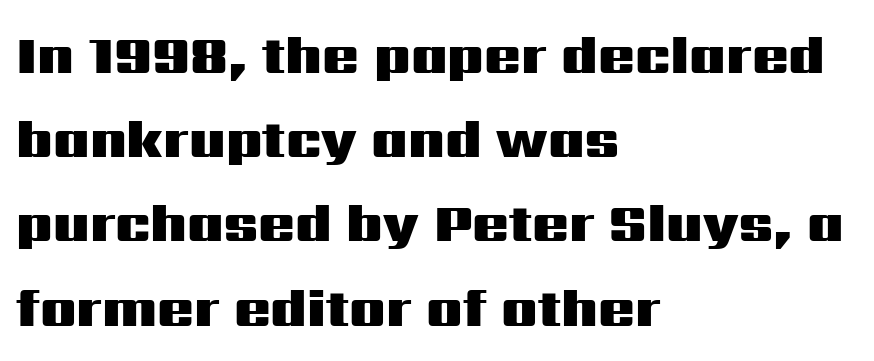
Q: Is the text bold? A: Yes.
Q: Is the text italic (slanted)? A: No, it is upright.
Q: Is the typeface a serif or a sans-serif typeface? A: Sans-serif.
Q: Is the text underlined? A: No.
Q: How is the paragraph aligned? A: Left-aligned.
Q: Is the spacing between letters normal or unusually wide? A: Normal.
Q: Is the spacing between lines tight, normal or loose? A: Normal.
Q: Width (condensed, normal, or wide)? A: Wide.
Q: Stroke contrast? A: Medium.
Q: x-height? A: Medium.
Q: Monospaced? A: No.
